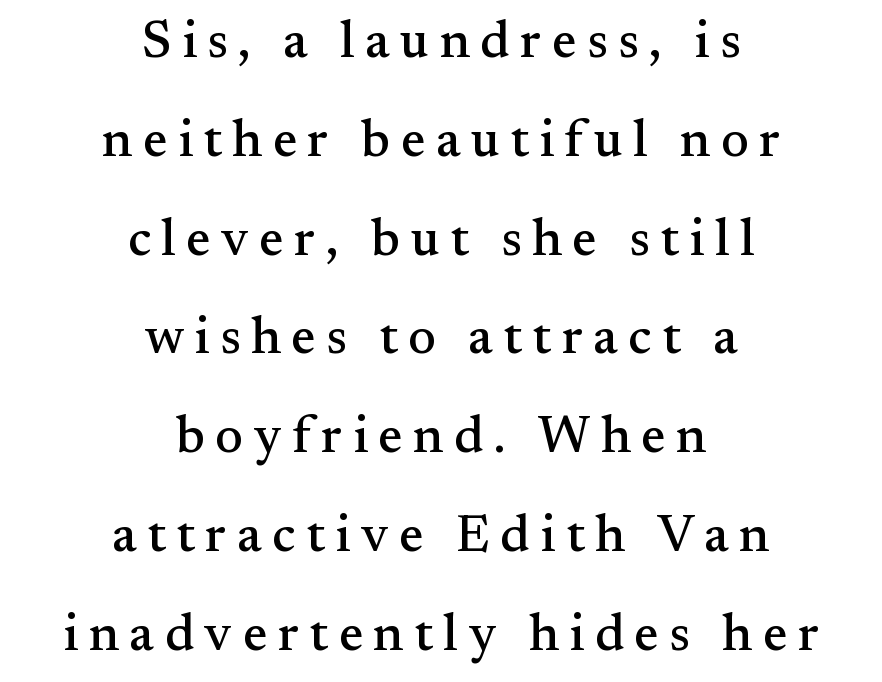
Q: Is the text italic (slanted)? A: No, it is upright.
Q: Is the typeface a serif or a sans-serif typeface? A: Serif.
Q: Is the text underlined? A: No.
Q: How is the paragraph aligned? A: Centered.
Q: Is the spacing between letters normal or unusually wide? A: Unusually wide.
Q: Is the spacing between lines tight, normal or loose? A: Loose.
Q: Width (condensed, normal, or wide)? A: Normal.
Q: Stroke contrast? A: Medium.
Q: x-height? A: Small.
Q: Monospaced? A: No.
